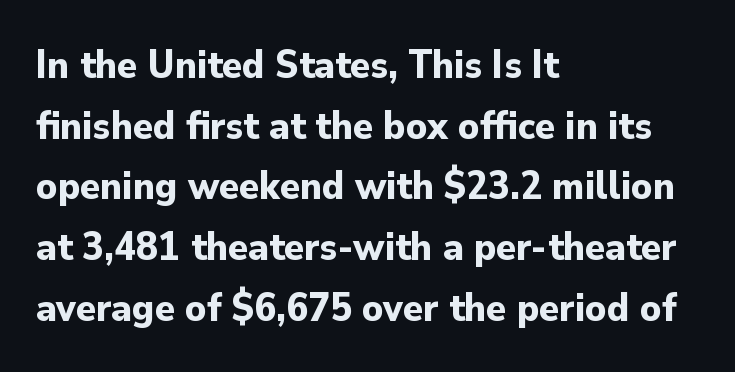
{"serif": "no", "italic": "no", "bold": "yes", "weight": "bold", "width": "normal", "stroke_contrast": "low", "x_height": "small", "monospaced": "no", "underline": "no", "align": "left", "line_spacing": "normal", "line_spacing_ratio": 1.48, "letter_spacing": "normal", "letter_spacing_em": 0.0, "glyph_px": 41}
